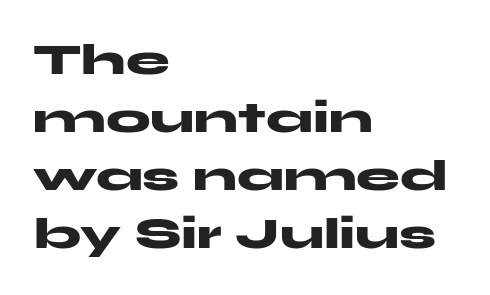
In terms of posture, this sample is upright. Descenders hang freely into open space. A typesetter would call this proportional, since set widths differ per character. The designer went with a sans here, leaving each stem footless. Plenty of ink on the page — the face is bold.
